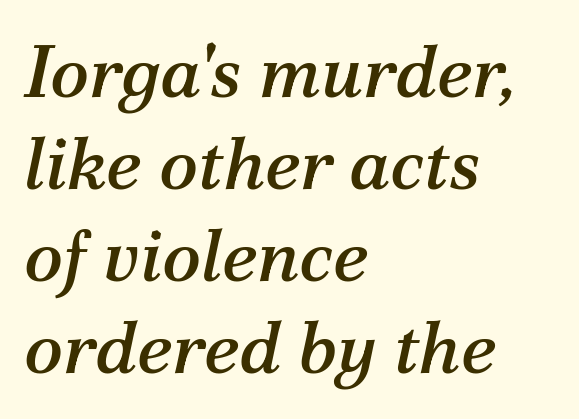
These lines stack with their left ends in a neat column. The rendering uses a moderate line-height, typical for paragraphs. The face used here is proportionally spaced, like ordinary book or web type. Beneath every word, the page is bare. This sample uses plain, unmodified letter spacing.
